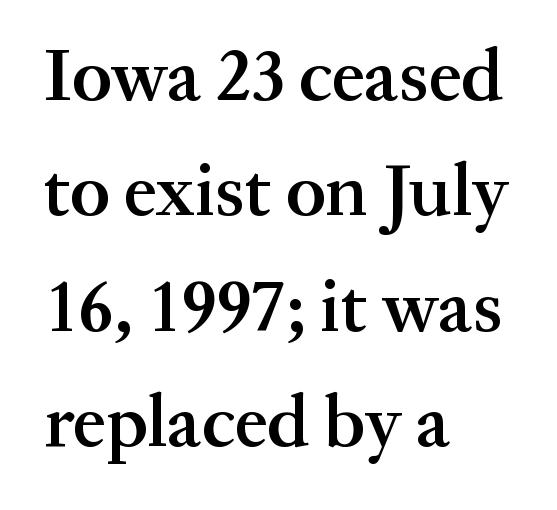
The image shows 74 px semibold serif type, upright; set left-aligned, normal line spacing (1.56x), normal letter spacing, not underlined; medium stroke contrast and a medium x-height.
